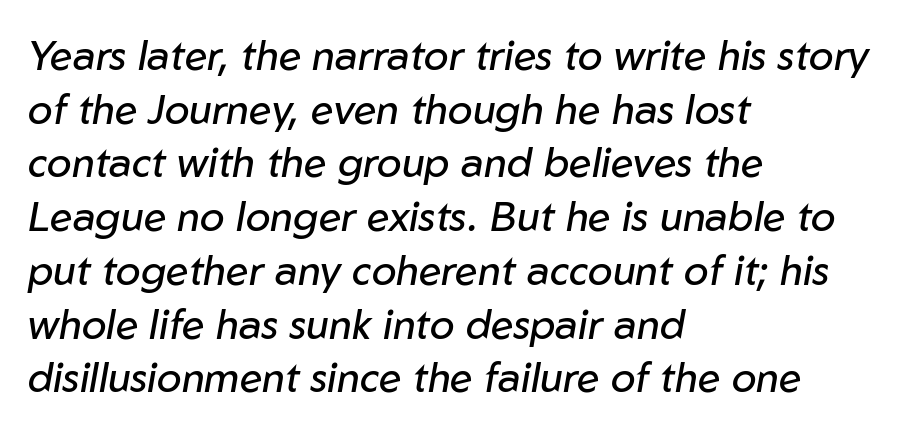
{"italic": "yes", "lean": "right", "slant_degrees": 10, "bold": "no", "weight": "regular", "width": "normal", "stroke_contrast": "low", "x_height": "medium", "monospaced": "no", "underline": "no", "align": "left", "line_spacing": "normal", "line_spacing_ratio": 1.31, "letter_spacing": "normal", "letter_spacing_em": 0.0, "glyph_px": 41}
